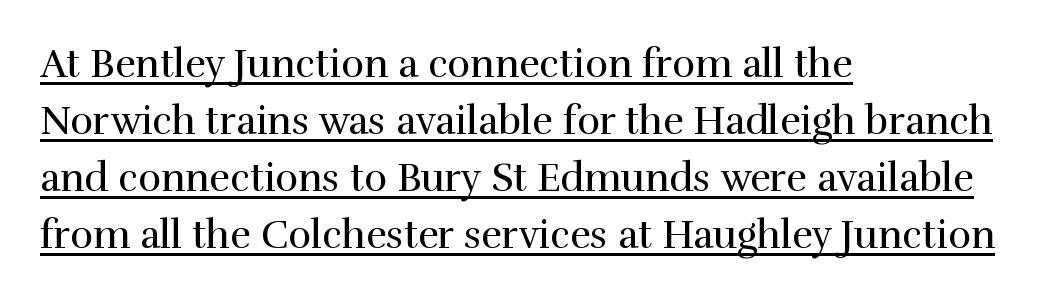
{"serif": "yes", "italic": "no", "bold": "no", "weight": "regular", "width": "normal", "x_height": "medium", "monospaced": "no", "underline": "yes", "align": "left", "line_spacing": "normal", "line_spacing_ratio": 1.46, "letter_spacing": "normal", "letter_spacing_em": 0.0, "glyph_px": 39}
